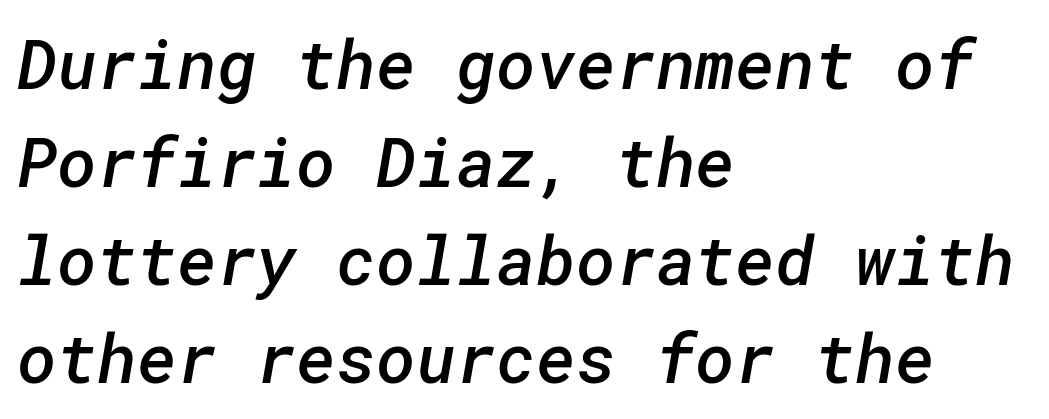
The image shows 68 px semibold sans-serif type; set left-aligned, normal line spacing (1.44x), normal letter spacing, not underlined; low stroke contrast and a medium x-height.
